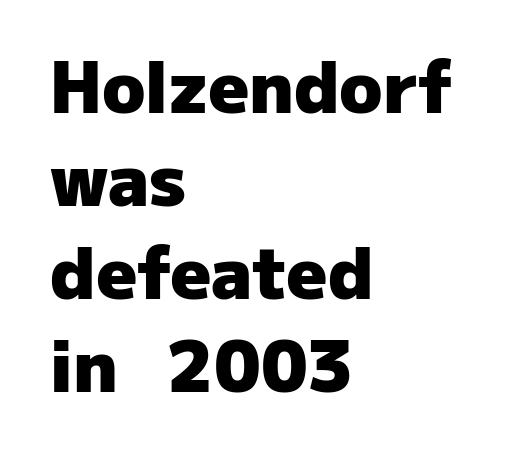
The image shows 71 px heavy sans-serif type, upright; set left-aligned, normal line spacing (1.31x), normal letter spacing, not underlined; low stroke contrast and a medium x-height.
